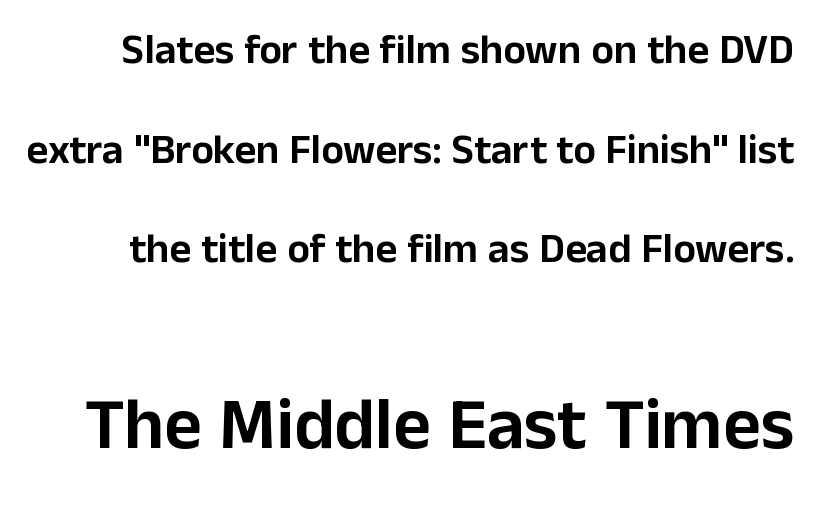
Q: Is the text italic (slanted)? A: No, it is upright.
Q: Is the typeface a serif or a sans-serif typeface? A: Sans-serif.
Q: Is the text underlined? A: No.
Q: Is the spacing between letters normal or unusually wide? A: Normal.
Q: Is the spacing between lines tight, normal or loose? A: Loose.
Q: Which block of text is set in a larger size, the first (top) or the second (bottom)? A: The second (bottom) one.
Q: Width (condensed, normal, or wide)? A: Normal.
Q: Stroke contrast? A: Low.
Q: x-height? A: Medium.
Q: Monospaced? A: No.
